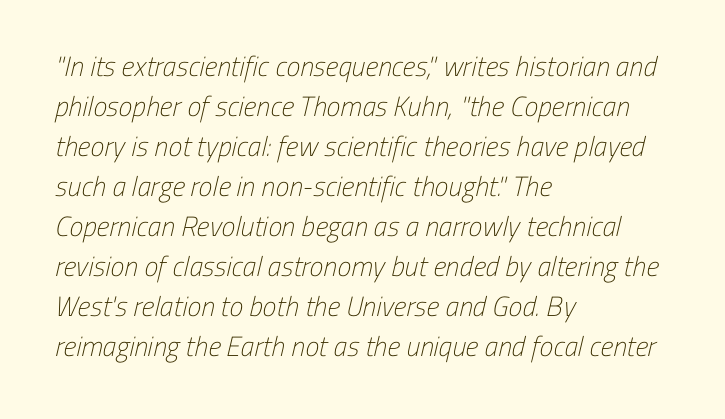
The gaps between neighbouring characters are ordinary and unremarkable. The space beneath each line is pristine and unruled. Caption: face not bold, strokes unweighted. Do the characters align in a grid? No, the font is proportional. Casual observation: everything's shoved over to the left.
